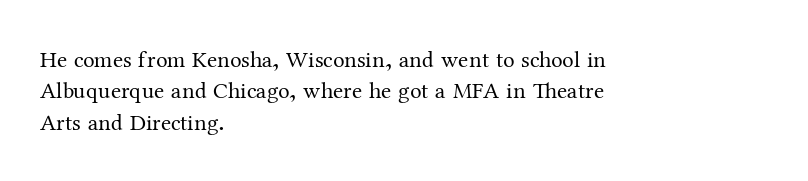
The image shows 23 px text type, upright; set left-aligned, normal line spacing (1.36x), normal letter spacing, not underlined.
